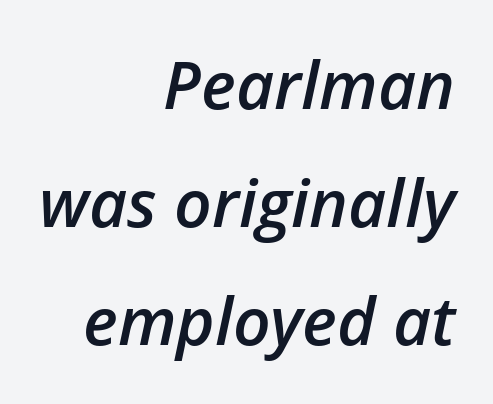
{"italic": "yes", "lean": "right", "slant_degrees": 12, "bold": "semi", "weight": "semibold", "width": "normal", "stroke_contrast": "low", "x_height": "medium", "monospaced": "no", "underline": "no", "align": "right", "line_spacing_ratio": 1.79, "letter_spacing": "normal", "letter_spacing_em": 0.0, "glyph_px": 66}
